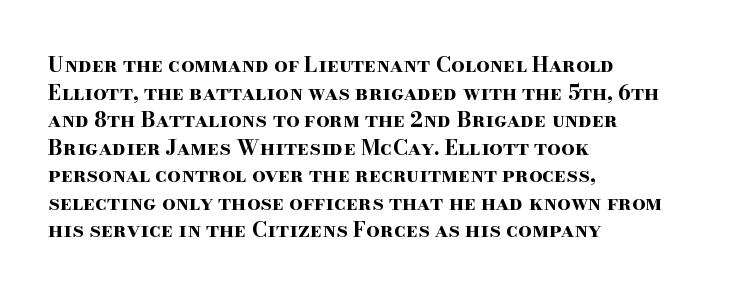
{"italic": "no", "bold": "yes", "underline": "no", "align": "left", "line_spacing": "normal", "line_spacing_ratio": 1.31, "letter_spacing": "normal", "letter_spacing_em": 0.0, "glyph_px": 21}
